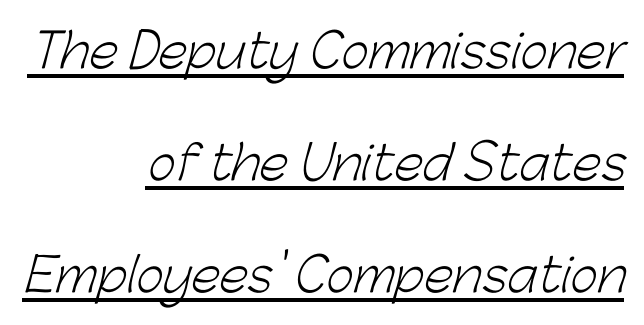
The image shows 47 px light sans-serif type; set right-aligned, loose line spacing (2.38x), normal letter spacing, underlined; low stroke contrast and a medium x-height.
